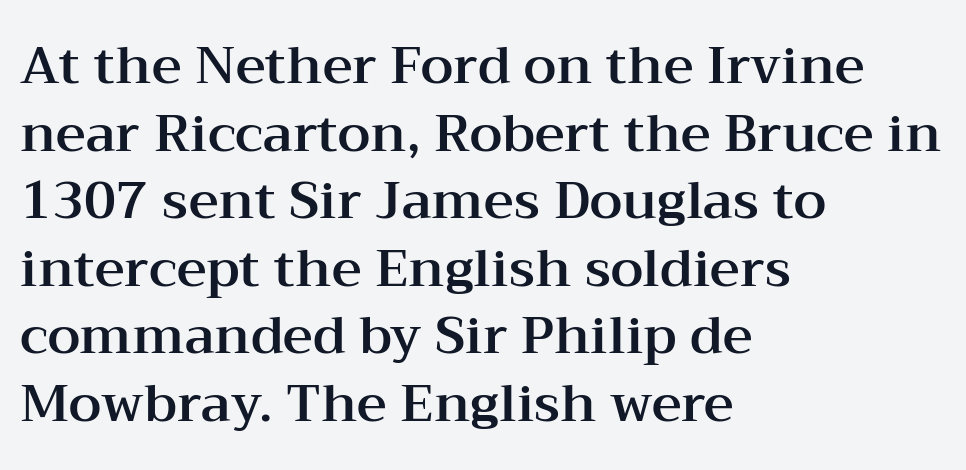
{"serif": "yes", "italic": "no", "width": "wide", "stroke_contrast": "medium", "x_height": "medium", "monospaced": "no", "underline": "no", "align": "left", "line_spacing": "normal", "line_spacing_ratio": 1.3, "letter_spacing": "normal", "letter_spacing_em": 0.0, "glyph_px": 52}
